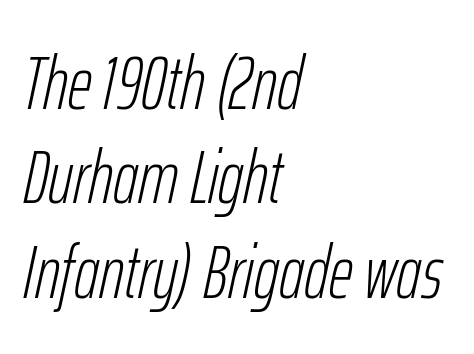
The words here are not underlined. The ragged edge is on the right, which tells us the setting is flush left. Vertically, the passage feels balanced, rows spaced as you'd expect. The face used here is rendered with its standard letterfit. Nothing heavy about these letters — not bold at all. The rendering applies a slant to the glyphs.
